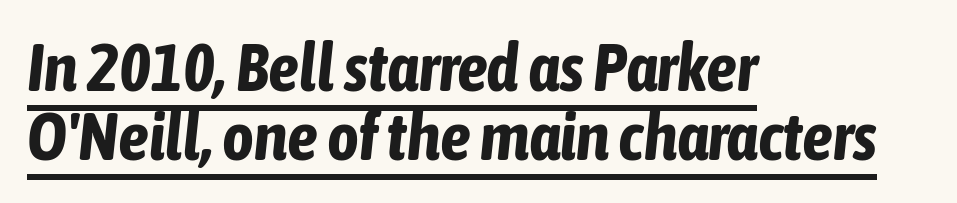
The image shows 68 px bold, condensed type, italic (leaning right); set left-aligned, tight line spacing (1.02x), normal letter spacing, underlined; low stroke contrast and a medium x-height.
